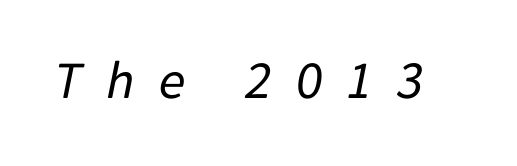
{"italic": "yes", "lean": "right", "slant_degrees": 11, "bold": "no", "weight": "regular", "width": "normal", "stroke_contrast": "low", "x_height": "medium", "monospaced": "no", "underline": "no", "letter_spacing": "wide", "letter_spacing_em": 0.44, "glyph_px": 55}
